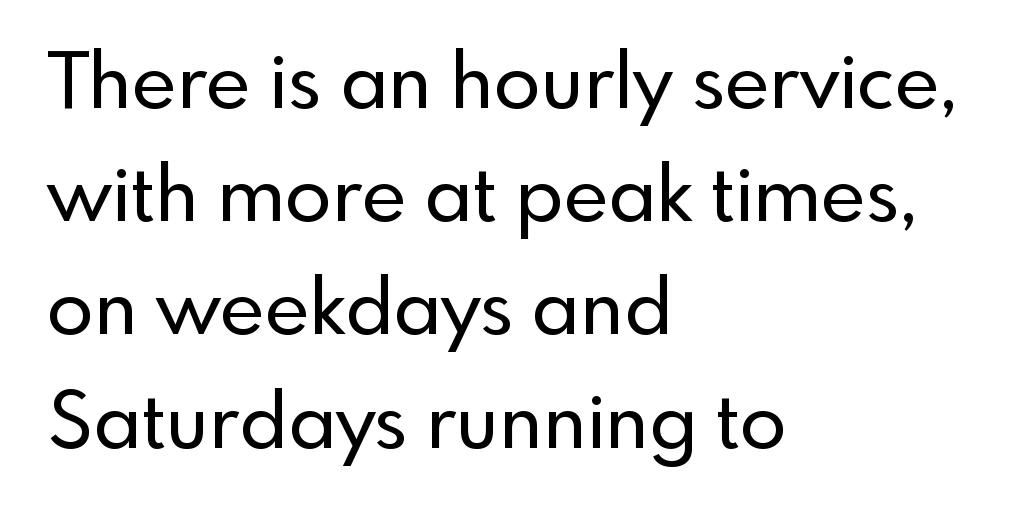
Vertical spacing — default. Is this a fixed-width face? No — the glyphs have proportional, varying widths. Rendered with straight, roman letterforms. Letter spacing: default.
